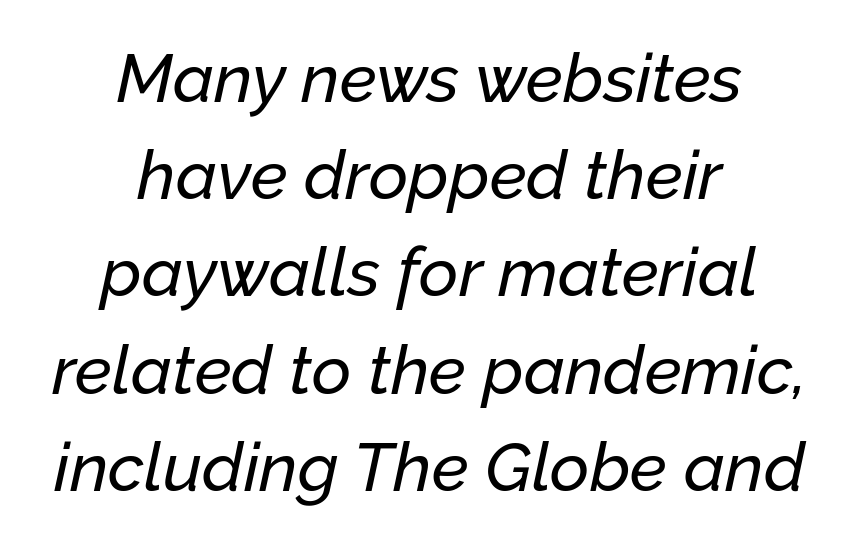
Q: Is the text italic (slanted)? A: Yes, it leans right by about 12 degrees.
Q: Is the text underlined? A: No.
Q: How is the paragraph aligned? A: Centered.
Q: Is the spacing between letters normal or unusually wide? A: Normal.
Q: Is the spacing between lines tight, normal or loose? A: Normal.
Q: Width (condensed, normal, or wide)? A: Normal.
Q: Stroke contrast? A: Low.
Q: x-height? A: Medium.
Q: Monospaced? A: No.
